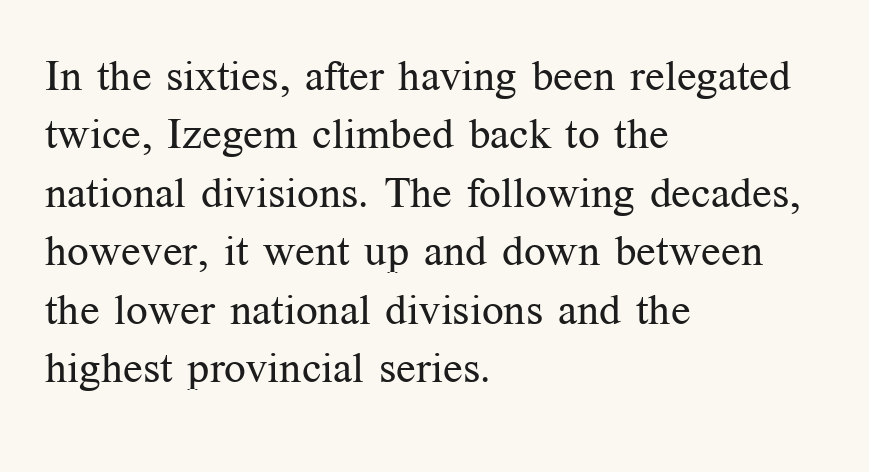
Here the glyphs are tracked normally, forming tight word shapes. All the whitespace from short lines collects on the right. Notice how descenders clear the ascenders below comfortably — that's standard leading. Words float on clear page, feet unadorned. No heavy texture on the line: the type isn't bold.
